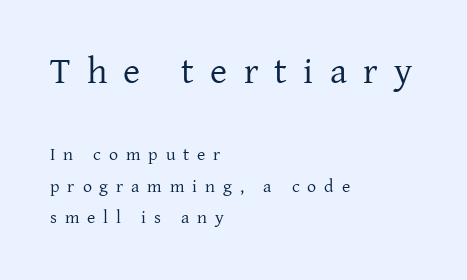
{"serif": "yes", "italic": "no", "bold": "no", "weight": "regular", "width": "normal", "stroke_contrast": "low", "x_height": "medium", "monospaced": "no", "underline": "no", "align": "left", "line_spacing_ratio": 1.75, "letter_spacing": "wide", "letter_spacing_em": 0.44, "larger_block": "first", "size_ratio": 2.06, "glyph_px": 37}
